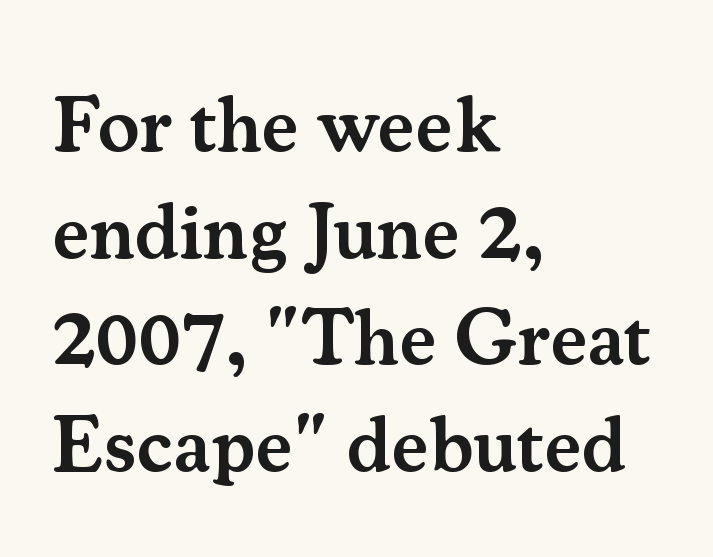
Typographic density is moderately raised because the face is semibold. Students, observe: this is what conventionally led text looks like. The passage shown is typed in a proportional face where columns would drift. The passage shown has conventional tracking throughout. This is roman type, the default non-slanted kind. The font family rendered here belongs to the serif group.
